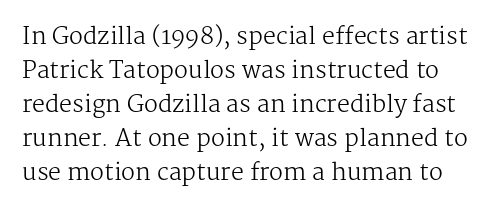
The image shows 23 px text type, upright; set normal line spacing (1.48x), normal letter spacing, not underlined.
